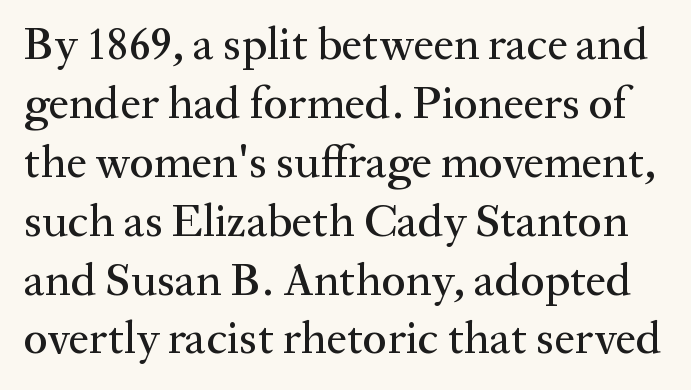
Do the characters align in a grid? No, the font is proportional. These lines were composed using upright roman letters. The foot of each line stays bare and open. The letterforms sit shoulder to shoulder at normal distance. Is this a sans? No — the strokes have serifs.
